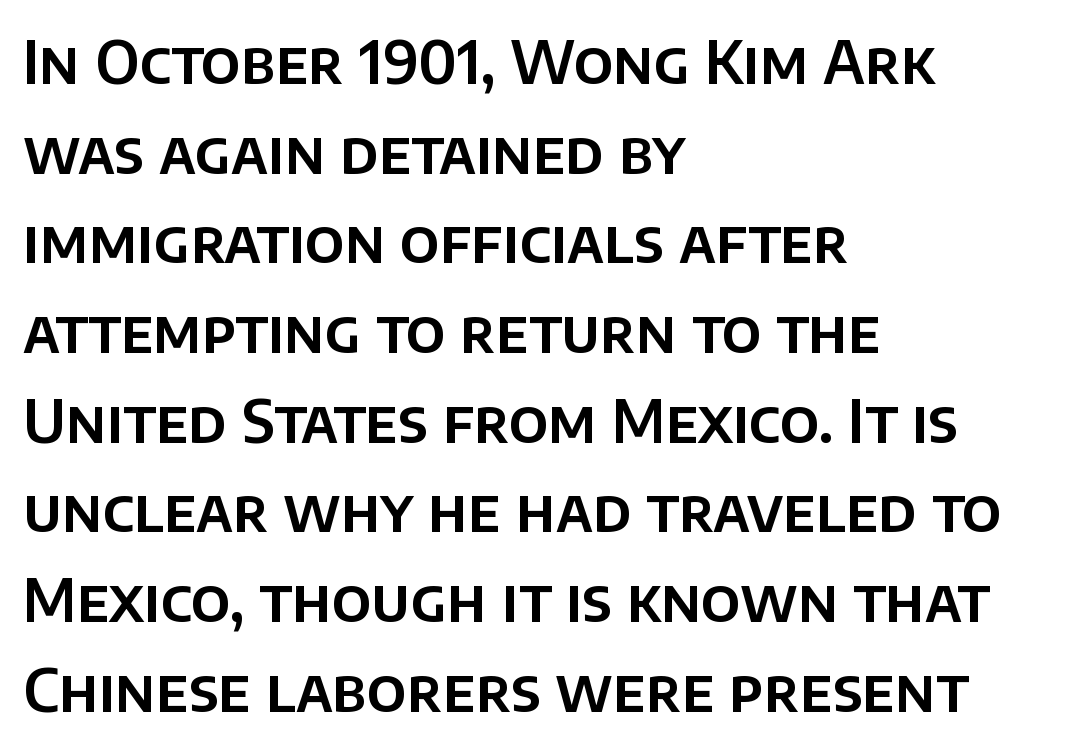
{"serif": "no", "italic": "no", "width": "normal", "stroke_contrast": "low", "x_height": "large", "monospaced": "no", "underline": "no", "align": "left", "line_spacing": "normal", "line_spacing_ratio": 1.52, "letter_spacing": "normal", "letter_spacing_em": 0.0, "glyph_px": 59}
